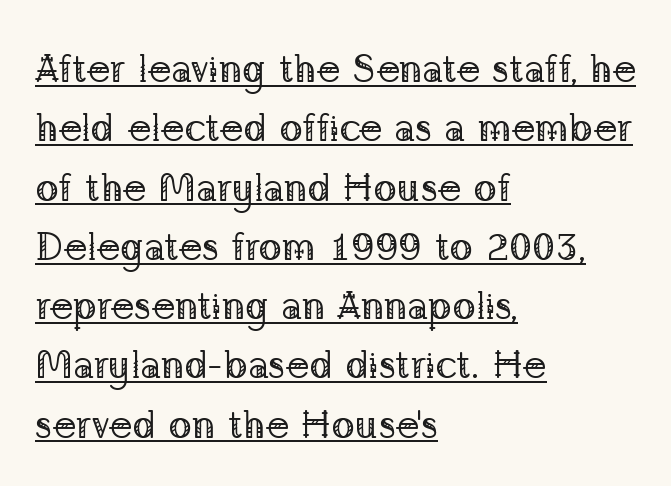
The image shows 39 px regular-weight serif type, upright; set left-aligned, normal line spacing (1.52x), normal letter spacing, underlined; low stroke contrast and a medium x-height.
